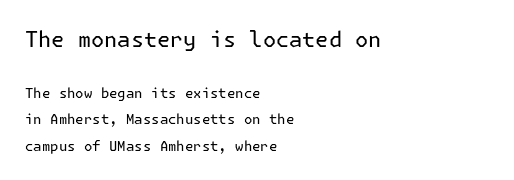
Q: Is the text bold? A: No.
Q: Is the text italic (slanted)? A: No, it is upright.
Q: Is the text underlined? A: No.
Q: How is the paragraph aligned? A: Left-aligned.
Q: Is the spacing between letters normal or unusually wide? A: Normal.
Q: Which block of text is set in a larger size, the first (top) or the second (bottom)? A: The first (top) one.
